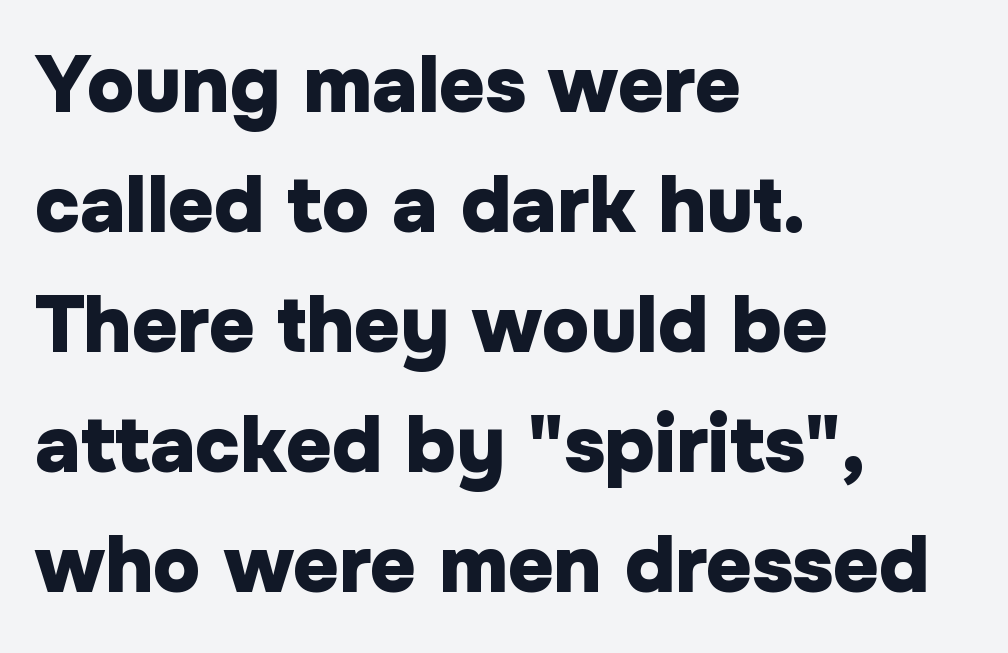
Q: Is the text bold? A: Yes.
Q: Is the text italic (slanted)? A: No, it is upright.
Q: Is the typeface a serif or a sans-serif typeface? A: Sans-serif.
Q: Is the text underlined? A: No.
Q: How is the paragraph aligned? A: Left-aligned.
Q: Is the spacing between letters normal or unusually wide? A: Normal.
Q: Is the spacing between lines tight, normal or loose? A: Normal.
Q: Width (condensed, normal, or wide)? A: Normal.
Q: Stroke contrast? A: Low.
Q: x-height? A: Medium.
Q: Monospaced? A: No.
